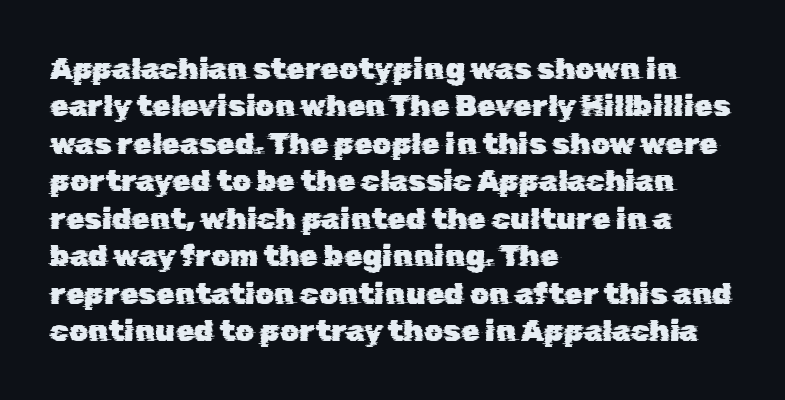
The image shows 30 px sans-serif type; set left-aligned, normal line spacing (1.25x), normal letter spacing, not underlined; low stroke contrast and a medium x-height.
